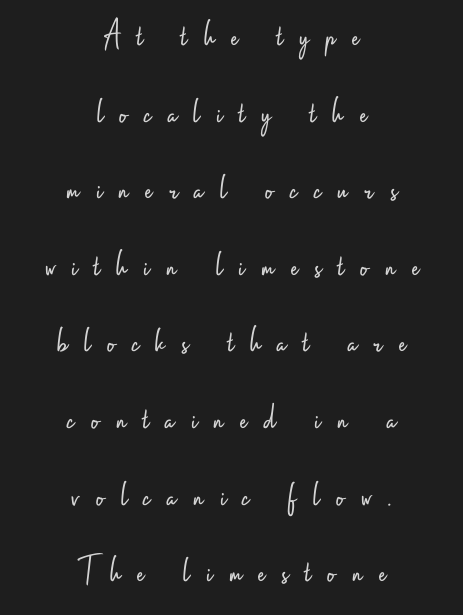
Q: Is the text bold? A: No.
Q: Is the text italic (slanted)? A: Yes.
Q: Is the typeface a serif or a sans-serif typeface? A: Sans-serif.
Q: Is the text underlined? A: No.
Q: How is the paragraph aligned? A: Centered.
Q: Is the spacing between letters normal or unusually wide? A: Unusually wide.
Q: Is the spacing between lines tight, normal or loose? A: Loose.
Q: Width (condensed, normal, or wide)? A: Condensed.
Q: Stroke contrast? A: Low.
Q: x-height? A: Small.
Q: Monospaced? A: No.
